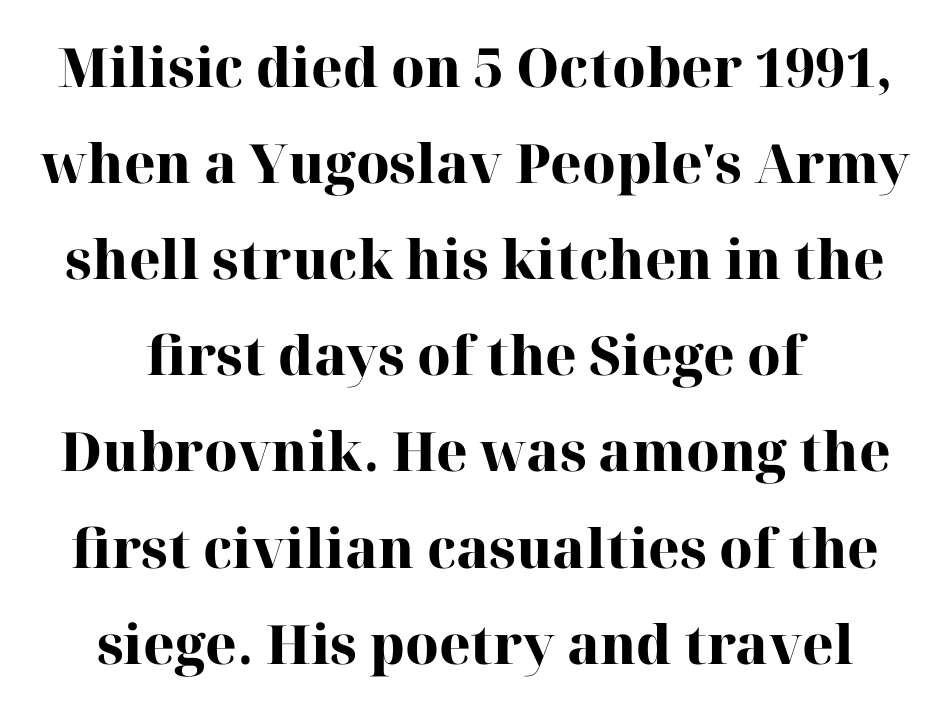
{"serif": "yes", "italic": "no", "bold": "yes", "weight": "heavy", "width": "normal", "stroke_contrast": "high", "x_height": "medium", "monospaced": "no", "underline": "no", "align": "center", "line_spacing_ratio": 1.78, "letter_spacing": "normal", "letter_spacing_em": 0.0, "glyph_px": 54}
